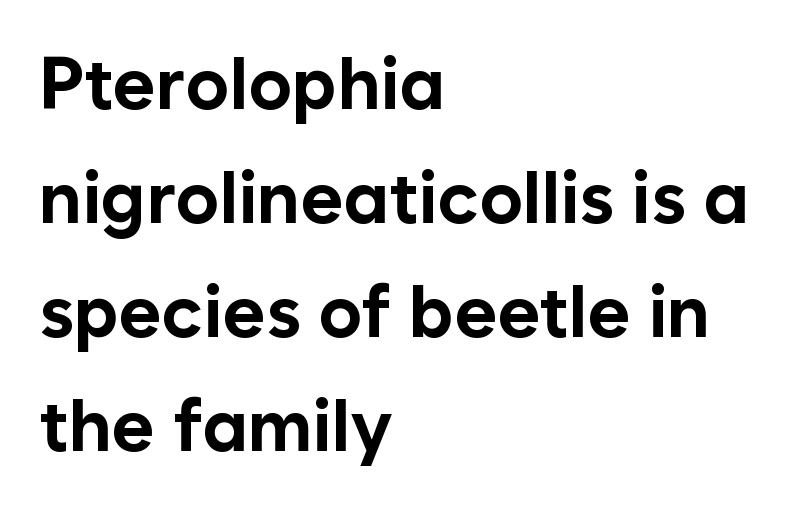
Ordinary non-slanted type is in use. Bare-footed words on every line. Left-aligned paragraph, ragged on the right. Proportional: the letters do not fall into vertical columns. Students, observe: this is what conventionally led text looks like. Short note: letters normally spaced.
